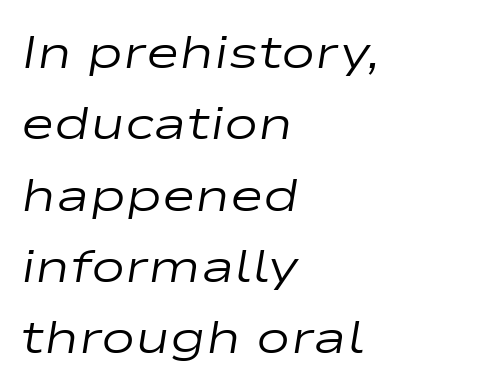
Q: Is the text bold? A: No.
Q: Is the text italic (slanted)? A: Yes, it leans right by about 9 degrees.
Q: Is the text underlined? A: No.
Q: How is the paragraph aligned? A: Left-aligned.
Q: Is the spacing between letters normal or unusually wide? A: Normal.
Q: Is the spacing between lines tight, normal or loose? A: Normal.
Q: Width (condensed, normal, or wide)? A: Wide.
Q: Stroke contrast? A: Low.
Q: x-height? A: Medium.
Q: Monospaced? A: No.
